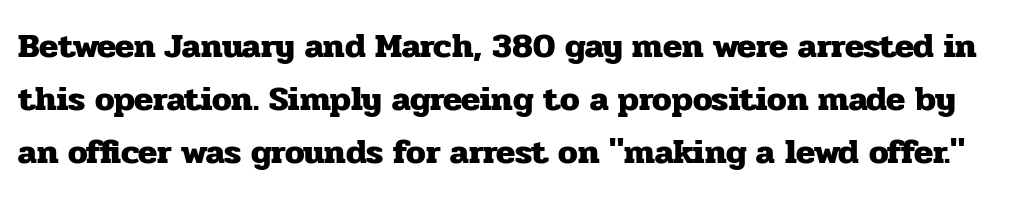
{"serif": "yes", "italic": "no", "bold": "yes", "weight": "heavy", "width": "normal", "stroke_contrast": "low", "x_height": "medium", "monospaced": "no", "underline": "no", "line_spacing": "normal", "line_spacing_ratio": 1.51, "letter_spacing": "normal", "letter_spacing_em": 0.0, "glyph_px": 35}
